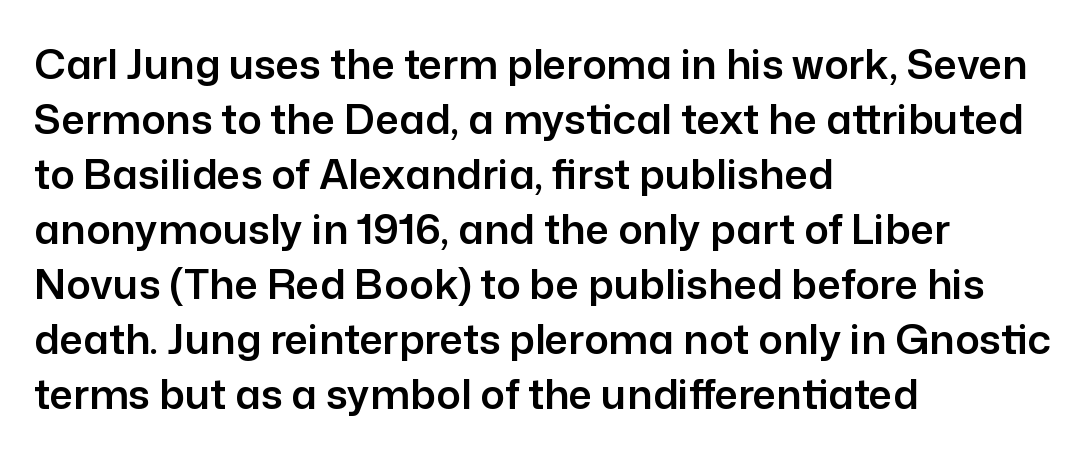
Alignment: flush left. The letters sit at their default tracking, neither squeezed nor spread. This sample keeps an unexceptional amount of space between lines. The axis of the letterforms is exactly vertical.
